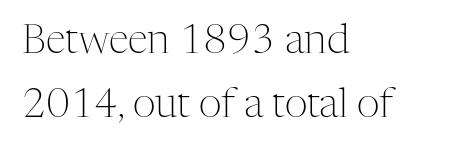
The image shows 40 px light serif type, upright; set left-aligned, normal line spacing (1.61x), normal letter spacing, not underlined; medium stroke contrast and a medium x-height.
